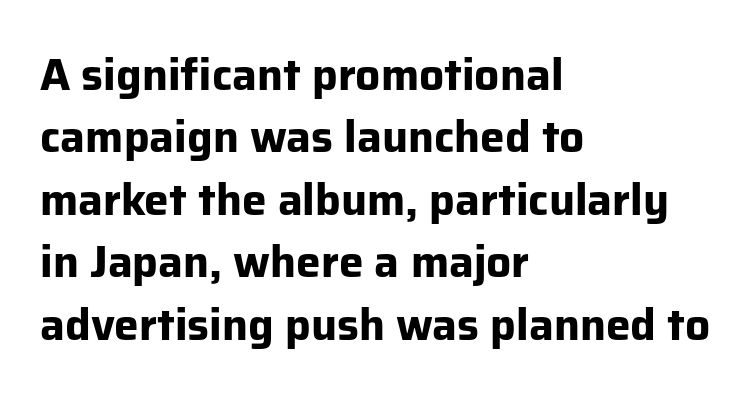
{"serif": "no", "italic": "no", "bold": "yes", "weight": "bold", "width": "normal", "stroke_contrast": "low", "x_height": "medium", "monospaced": "no", "underline": "no", "align": "left", "line_spacing": "normal", "line_spacing_ratio": 1.42, "letter_spacing": "normal", "letter_spacing_em": 0.0, "glyph_px": 44}
